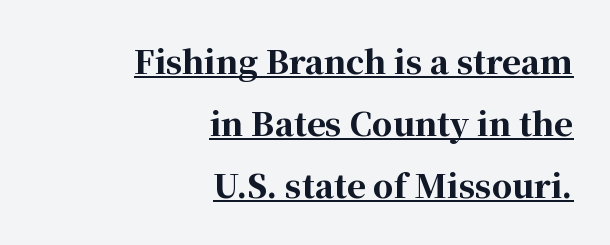
{"serif": "yes", "italic": "no", "bold": "yes", "weight": "bold", "width": "normal", "stroke_contrast": "high", "x_height": "medium", "monospaced": "no", "underline": "yes", "align": "right", "line_spacing": "loose", "line_spacing_ratio": 1.93, "letter_spacing": "normal", "letter_spacing_em": 0.0, "glyph_px": 32}
